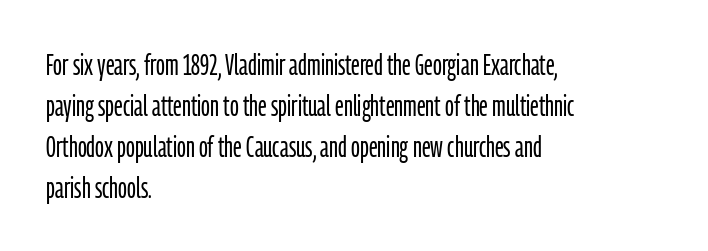
The image shows 29 px light, condensed sans-serif type, upright; set left-aligned, normal line spacing (1.41x), normal letter spacing, not underlined; low stroke contrast and a medium x-height.
